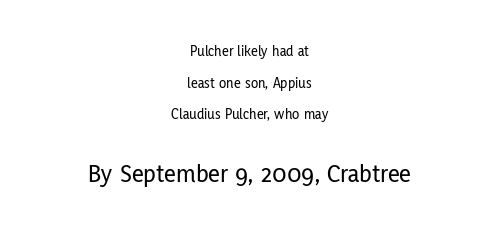
The image shows 26 px text type, upright; set centered, loose line spacing (2.11x), normal letter spacing, not underlined; the second (bottom) block is 1.73x larger.
